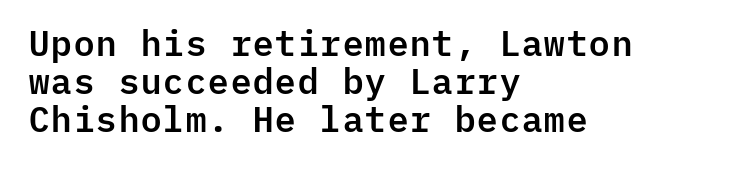
The image shows 35 px sans-serif type, upright, monospaced; set left-aligned, tight line spacing (1.09x), normal letter spacing, not underlined; low stroke contrast and a medium x-height.
